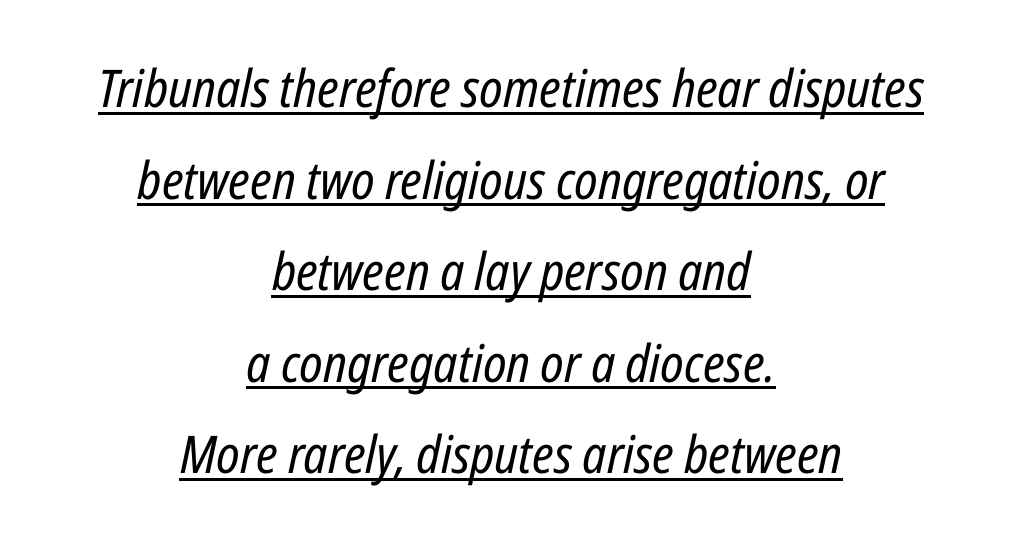
The image shows 52 px regular-weight, condensed type, italic (leaning right); set centered, line spacing 1.76x, normal letter spacing, underlined; low stroke contrast and a medium x-height.
